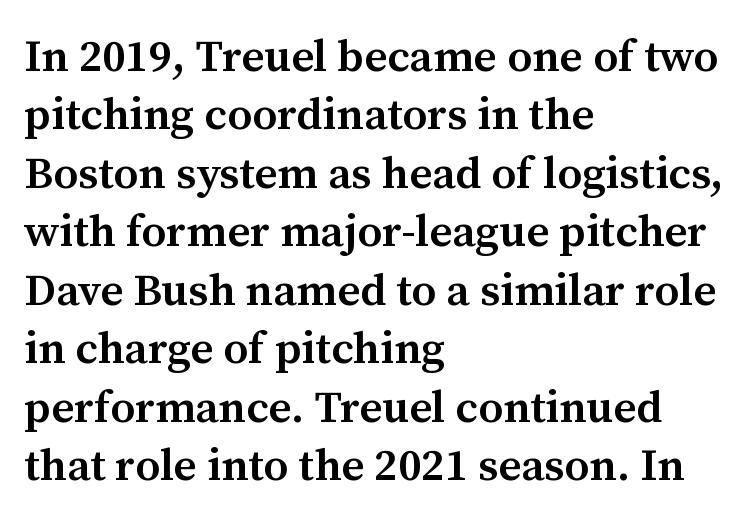
The image shows 45 px semibold serif type, upright; set left-aligned, normal line spacing (1.3x), normal letter spacing, not underlined; medium stroke contrast and a medium x-height.
